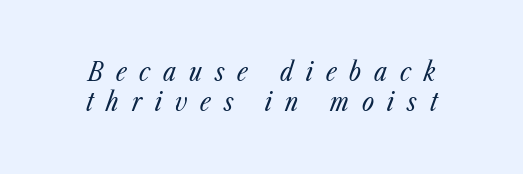
{"italic": "yes", "lean": "right", "slant_degrees": 23, "bold": "no", "underline": "no", "line_spacing_ratio": 1.16, "letter_spacing": "wide", "letter_spacing_em": 0.5, "glyph_px": 26}
